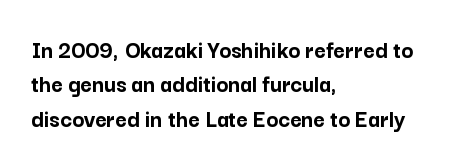
Plain, unruled lines of type. Italic: no, the glyphs are upright roman. The face used here has the dense, thick strokes of a bold. Compared with typical paragraphs, the rows here are spaced about the same. The paragraph has a hard left edge and a soft right edge. Here the glyphs are tracked normally, forming tight word shapes.
